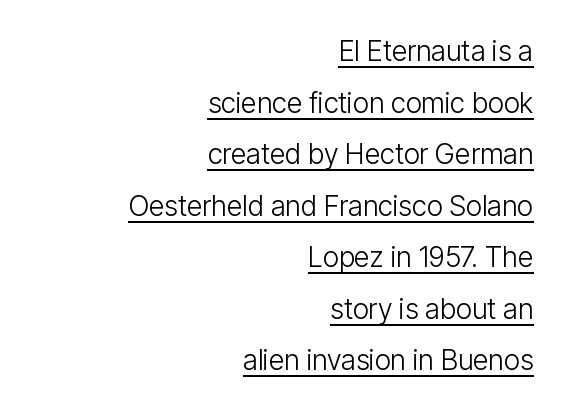
All the whitespace from short lines collects on the left. Is there an underline? Yes — a line sits under the letters. Here the designer chose a conventional face with non-uniform glyph widths. Are there feet on the stems? There aren't — it's a sans.
